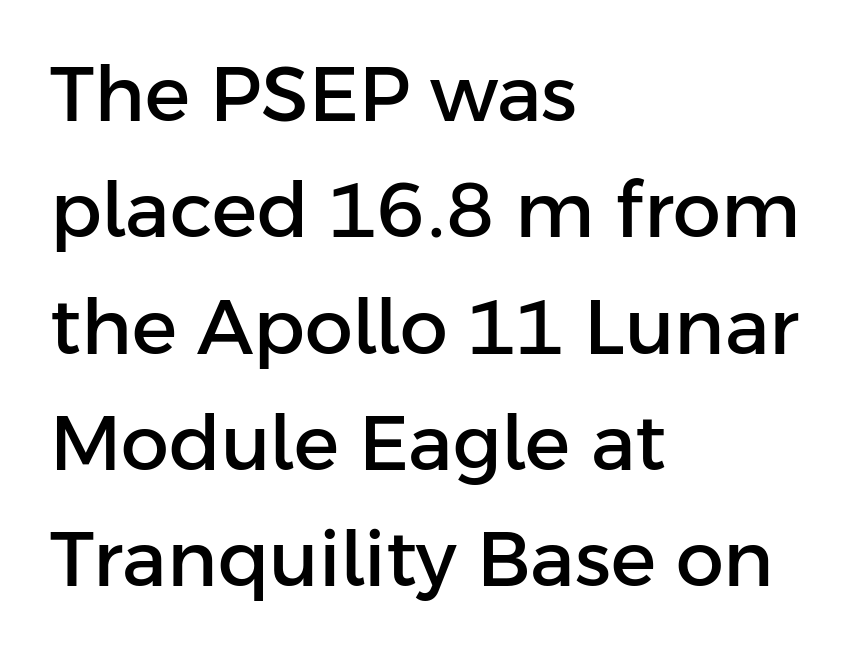
The image shows 76 px sans-serif type, upright; set left-aligned, normal line spacing (1.53x), normal letter spacing, not underlined; low stroke contrast and a medium x-height.
